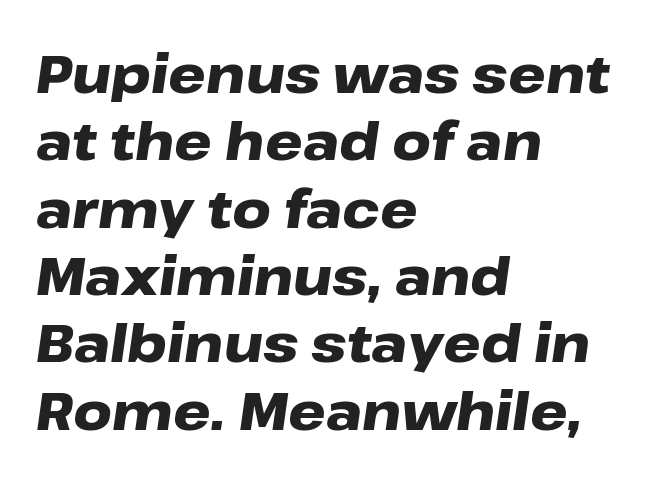
Spacing verdict: proportional, widths tailored to each character. Summary of weight: heavy, a full bold. Nobody touched the tracking dial on this one. When letters slant like this, we call the style italic. Quick note: interline space is typical.
